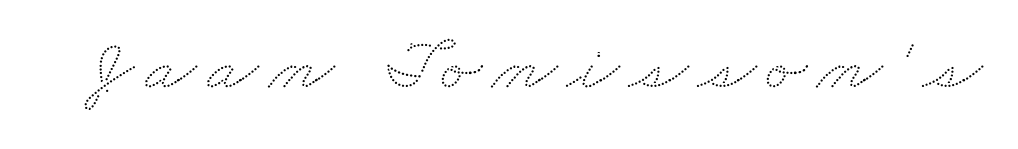
{"width": "wide", "stroke_contrast": "low", "x_height": "small", "monospaced": "no", "underline": "no", "glyph_px": 76}
